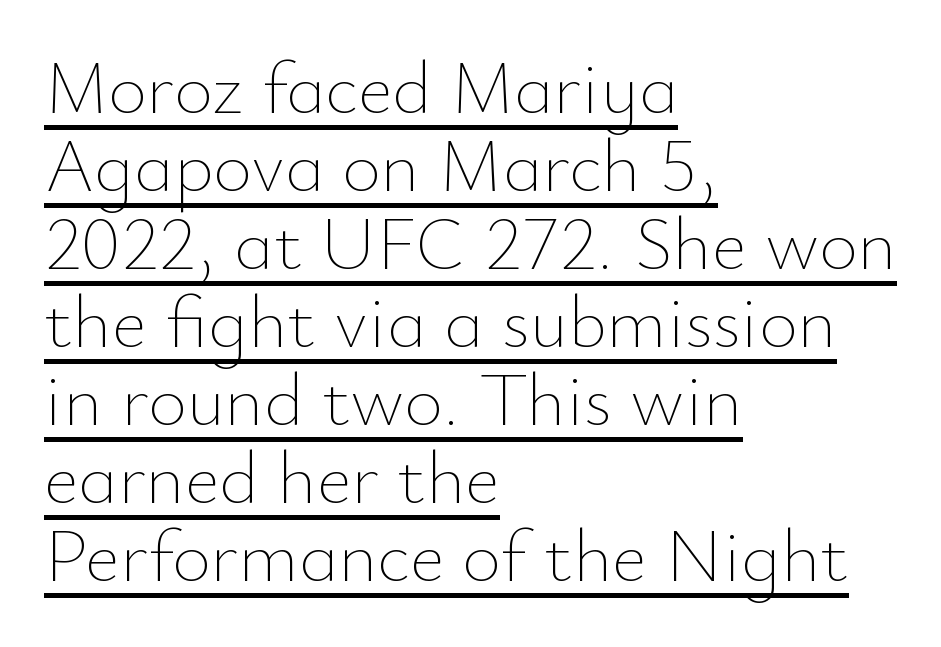
Q: Is the text bold? A: No.
Q: Is the text italic (slanted)? A: No, it is upright.
Q: Is the text underlined? A: Yes.
Q: How is the paragraph aligned? A: Left-aligned.
Q: Is the spacing between letters normal or unusually wide? A: Normal.
Q: Is the spacing between lines tight, normal or loose? A: Tight.
Q: Width (condensed, normal, or wide)? A: Normal.
Q: Stroke contrast? A: Low.
Q: x-height? A: Small.
Q: Monospaced? A: No.
